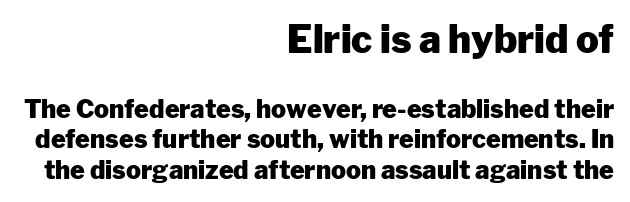
{"serif": "no", "italic": "no", "bold": "yes", "weight": "heavy", "width": "normal", "stroke_contrast": "low", "x_height": "medium", "monospaced": "no", "underline": "no", "align": "right", "line_spacing_ratio": 1.22, "letter_spacing": "normal", "letter_spacing_em": 0.0, "larger_block": "first", "size_ratio": 1.52, "glyph_px": 38}
